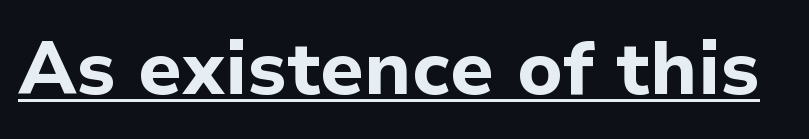
Descenders here cross a horizontal rule under the line. Character widths vary here, with narrow letters taking less room than wide ones. Each letter's strokes conclude bluntly, with no projecting serifs. Italic: no, the glyphs are upright roman. Pretty heavy lettering here — definitely bold.
